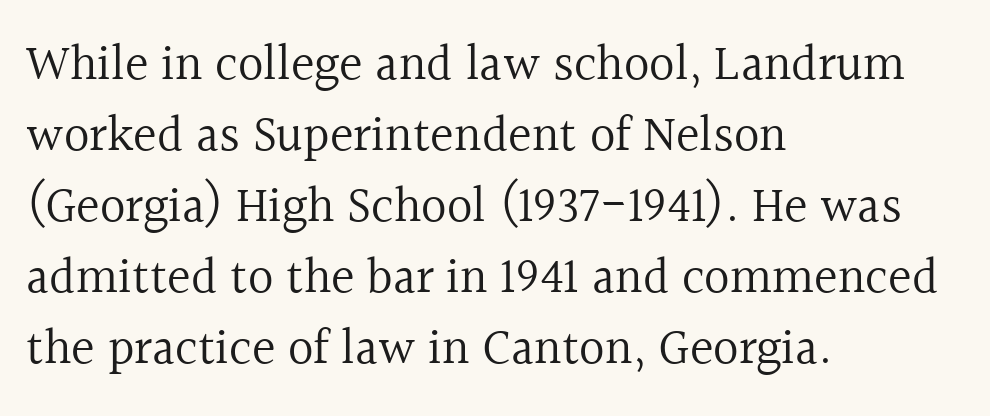
{"serif": "yes", "italic": "no", "bold": "no", "weight": "regular", "width": "normal", "x_height": "medium", "monospaced": "no", "underline": "no", "align": "left", "line_spacing": "normal", "line_spacing_ratio": 1.42, "letter_spacing": "normal", "letter_spacing_em": 0.0, "glyph_px": 50}
